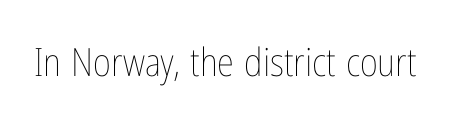
Bold? No — there's no thickening of the strokes. The letters stand upright; this is a roman face. The rendering uses natural spacing where letterforms have individual widths. Honestly, the letter spacing is just normal — you wouldn't notice it. Unmarked baselines from the first word to the last.
